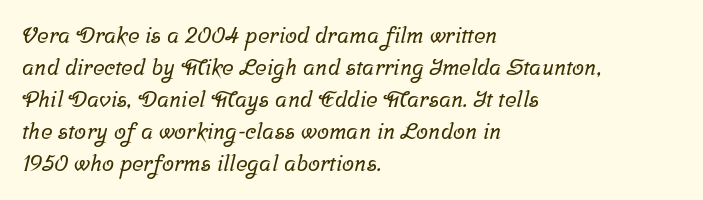
Q: Is the text underlined? A: No.
Q: How is the paragraph aligned? A: Left-aligned.
Q: Is the spacing between letters normal or unusually wide? A: Normal.
Q: Is the spacing between lines tight, normal or loose? A: Normal.
